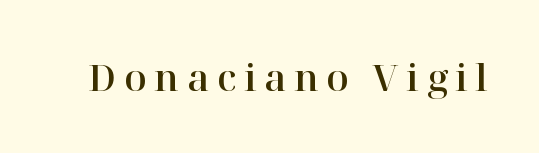
Q: Is the text italic (slanted)? A: No, it is upright.
Q: Is the typeface a serif or a sans-serif typeface? A: Serif.
Q: Is the text underlined? A: No.
Q: Is the spacing between letters normal or unusually wide? A: Unusually wide.
Q: Width (condensed, normal, or wide)? A: Normal.
Q: Stroke contrast? A: High.
Q: x-height? A: Medium.
Q: Monospaced? A: No.
